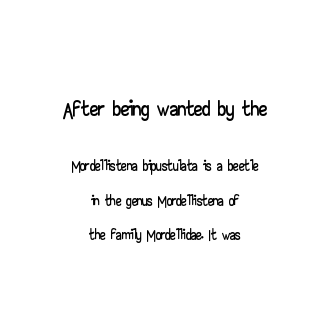
Q: Is the text italic (slanted)? A: No, it is upright.
Q: Is the typeface a serif or a sans-serif typeface? A: Sans-serif.
Q: Is the text underlined? A: No.
Q: How is the paragraph aligned? A: Centered.
Q: Is the spacing between letters normal or unusually wide? A: Normal.
Q: Is the spacing between lines tight, normal or loose? A: Normal.
Q: Which block of text is set in a larger size, the first (top) or the second (bottom)? A: The first (top) one.
Q: Width (condensed, normal, or wide)? A: Wide.
Q: Stroke contrast? A: Low.
Q: x-height? A: Small.
Q: Monospaced? A: No.
